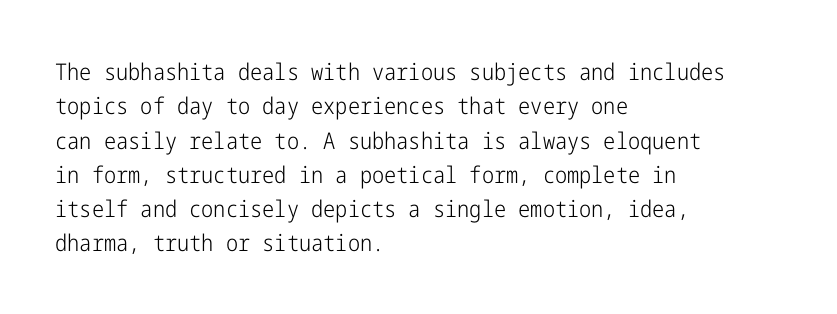
The image shows 23 px text type, upright; set left-aligned, normal line spacing (1.49x), normal letter spacing, not underlined.
